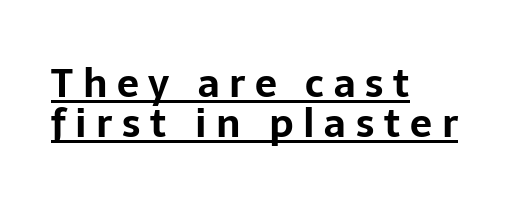
The glyphs in this specimen are sans serif. Display-style spreading of the glyphs; the letterfit is very open. Is this a fixed-width face? No — the glyphs have proportional, varying widths. Emphasis by weight is at full strength: bold. Very little white space separates one row of letters from the next.
